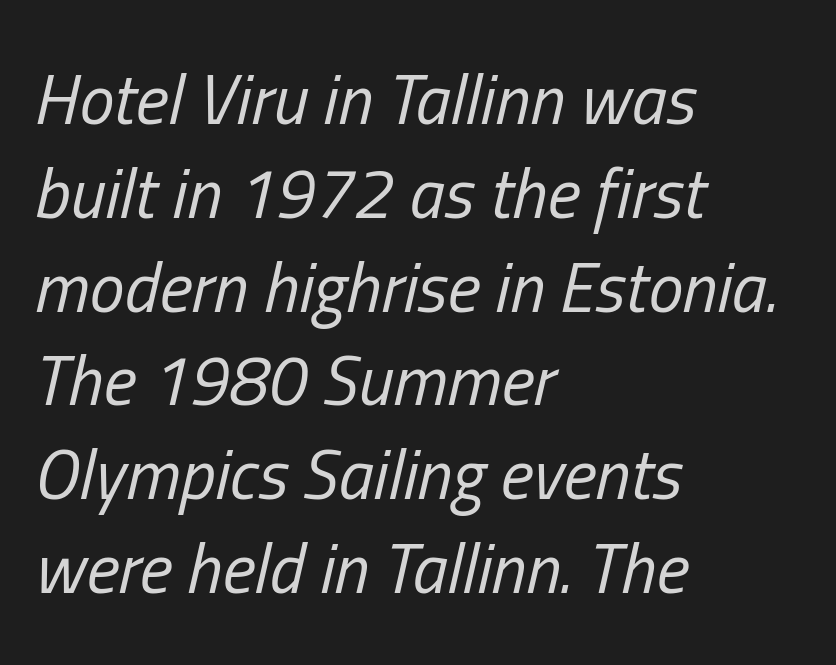
{"italic": "yes", "lean": "right", "slant_degrees": 13, "bold": "no", "weight": "regular", "width": "condensed", "stroke_contrast": "low", "x_height": "medium", "monospaced": "no", "underline": "no", "align": "left", "line_spacing": "normal", "line_spacing_ratio": 1.34, "letter_spacing": "normal", "letter_spacing_em": 0.0, "glyph_px": 70}
